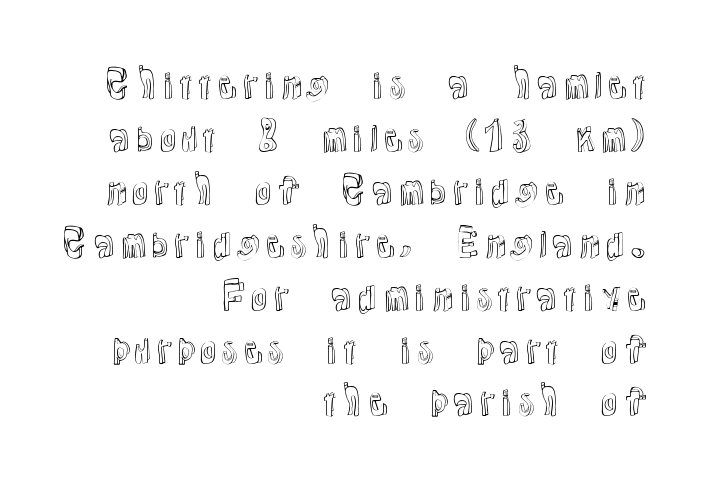
Q: Is the text italic (slanted)? A: No, it is upright.
Q: Is the text underlined? A: No.
Q: How is the paragraph aligned? A: Right-aligned.
Q: Is the spacing between letters normal or unusually wide? A: Normal.
Q: Is the spacing between lines tight, normal or loose? A: Normal.
Q: Width (condensed, normal, or wide)? A: Normal.
Q: x-height? A: Medium.
Q: Monospaced? A: No.
